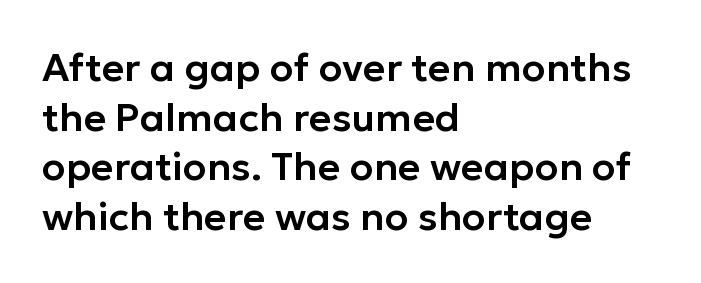
{"serif": "no", "italic": "no", "width": "normal", "stroke_contrast": "low", "x_height": "medium", "monospaced": "no", "underline": "no", "align": "left", "line_spacing": "normal", "line_spacing_ratio": 1.27, "letter_spacing": "normal", "letter_spacing_em": 0.0, "glyph_px": 39}
